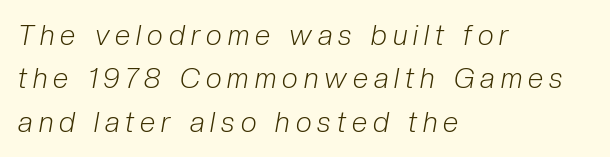
Q: Is the text bold? A: No.
Q: Is the text italic (slanted)? A: Yes, it leans right by about 10 degrees.
Q: Is the text underlined? A: No.
Q: How is the paragraph aligned? A: Left-aligned.
Q: Is the spacing between letters normal or unusually wide? A: Unusually wide.
Q: Is the spacing between lines tight, normal or loose? A: Normal.
Q: Width (condensed, normal, or wide)? A: Condensed.
Q: Stroke contrast? A: Low.
Q: x-height? A: Medium.
Q: Monospaced? A: No.
